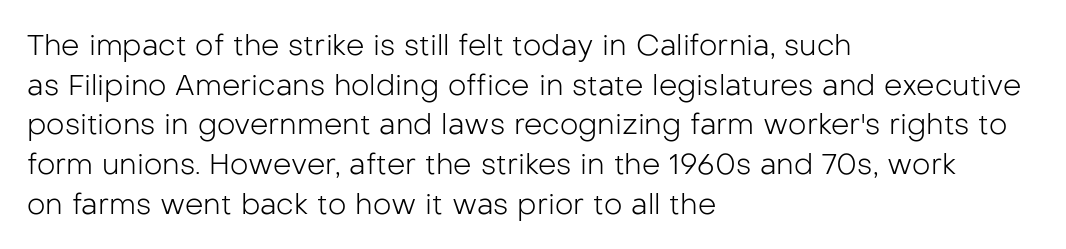
Q: Is the text bold? A: No.
Q: Is the text italic (slanted)? A: No, it is upright.
Q: Is the typeface a serif or a sans-serif typeface? A: Sans-serif.
Q: Is the text underlined? A: No.
Q: How is the paragraph aligned? A: Left-aligned.
Q: Is the spacing between letters normal or unusually wide? A: Normal.
Q: Is the spacing between lines tight, normal or loose? A: Normal.
Q: Width (condensed, normal, or wide)? A: Normal.
Q: Stroke contrast? A: Low.
Q: x-height? A: Medium.
Q: Monospaced? A: No.
